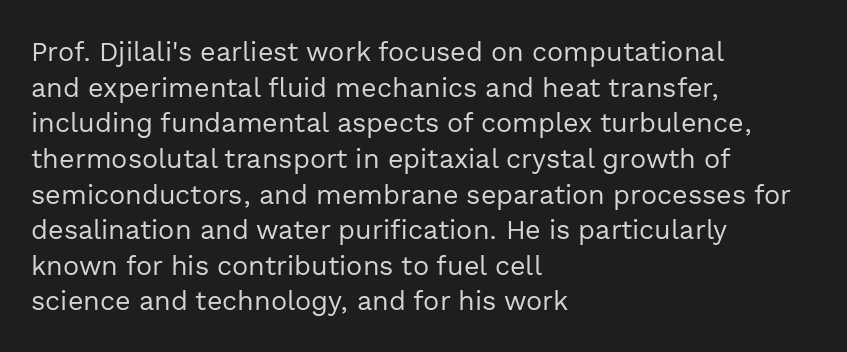
The image shows 27 px text type, upright; set left-aligned, normal line spacing (1.32x), normal letter spacing, not underlined.
